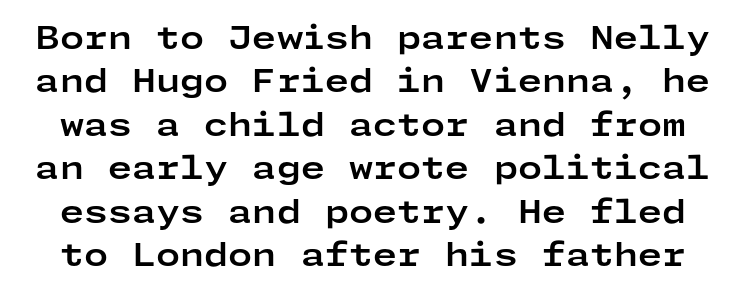
Q: Is the text bold? A: Yes.
Q: Is the text italic (slanted)? A: No, it is upright.
Q: Is the typeface a serif or a sans-serif typeface? A: Sans-serif.
Q: Is the text underlined? A: No.
Q: Is the spacing between letters normal or unusually wide? A: Normal.
Q: Is the spacing between lines tight, normal or loose? A: Normal.
Q: Width (condensed, normal, or wide)? A: Wide.
Q: Stroke contrast? A: Low.
Q: x-height? A: Medium.
